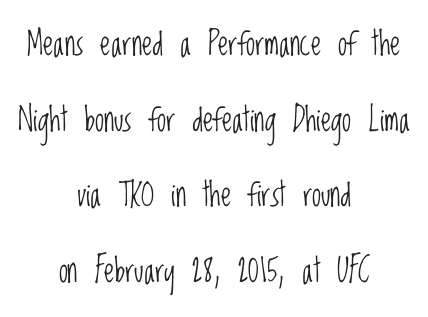
{"serif": "no", "italic": "no", "bold": "no", "weight": "light", "width": "condensed", "stroke_contrast": "low", "x_height": "large", "monospaced": "no", "underline": "no", "align": "center", "line_spacing": "loose", "line_spacing_ratio": 2.29, "letter_spacing": "normal", "letter_spacing_em": 0.0, "glyph_px": 33}
